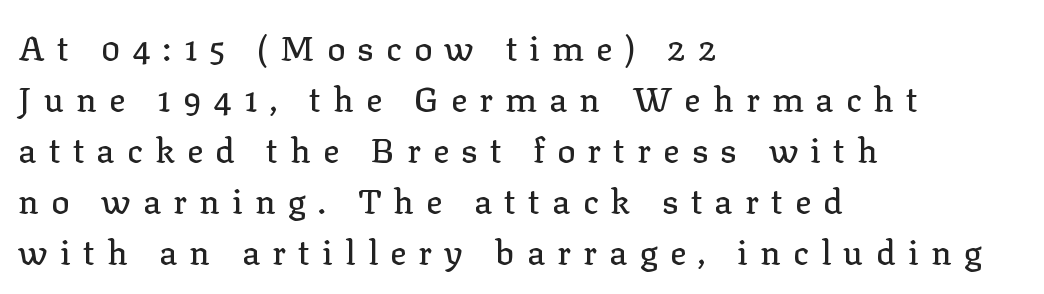
The image shows 34 px serif type, upright; set left-aligned, normal line spacing (1.5x), unusually wide letter spacing (+0.36 em), not underlined; low stroke contrast and a medium x-height.
